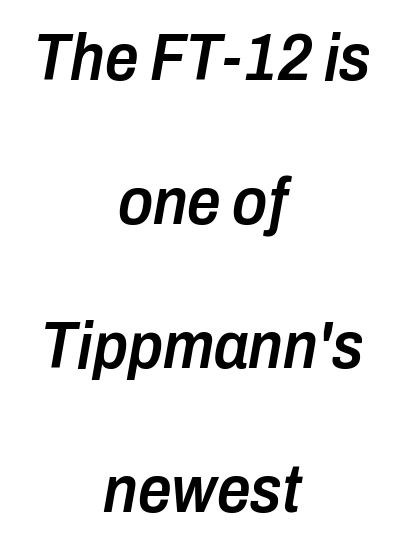
Q: Is the text bold? A: Semi-bold.
Q: Is the text italic (slanted)? A: Yes, it leans right by about 10 degrees.
Q: Is the text underlined? A: No.
Q: How is the paragraph aligned? A: Centered.
Q: Is the spacing between letters normal or unusually wide? A: Normal.
Q: Is the spacing between lines tight, normal or loose? A: Loose.
Q: Width (condensed, normal, or wide)? A: Condensed.
Q: Stroke contrast? A: Low.
Q: x-height? A: Medium.
Q: Monospaced? A: No.
